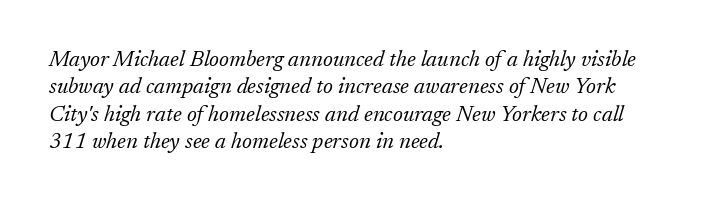
{"italic": "yes", "lean": "right", "slant_degrees": 17, "bold": "no", "underline": "no", "align": "left", "line_spacing": "normal", "line_spacing_ratio": 1.25, "letter_spacing": "normal", "letter_spacing_em": 0.0, "glyph_px": 22}
